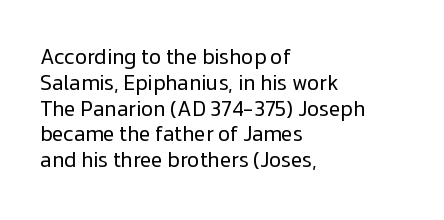
{"italic": "no", "bold": "no", "underline": "no", "align": "left", "line_spacing_ratio": 1.23, "letter_spacing": "normal", "letter_spacing_em": 0.0, "glyph_px": 21}
